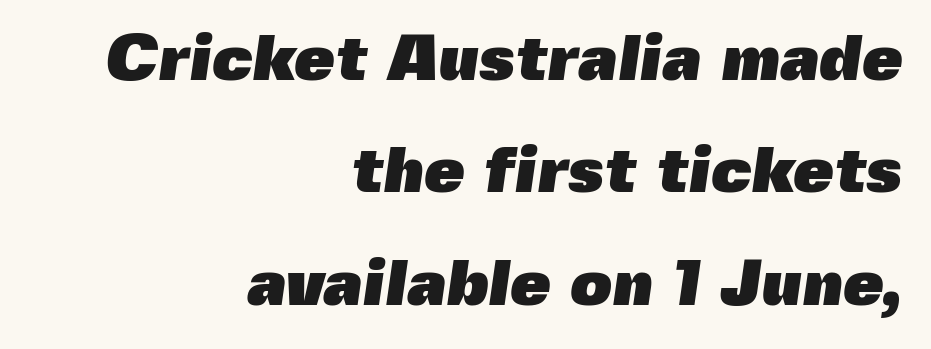
{"serif": "no", "bold": "yes", "weight": "heavy", "width": "normal", "x_height": "medium", "monospaced": "no", "underline": "no", "align": "right", "line_spacing_ratio": 1.73, "letter_spacing": "normal", "letter_spacing_em": 0.0, "glyph_px": 65}
